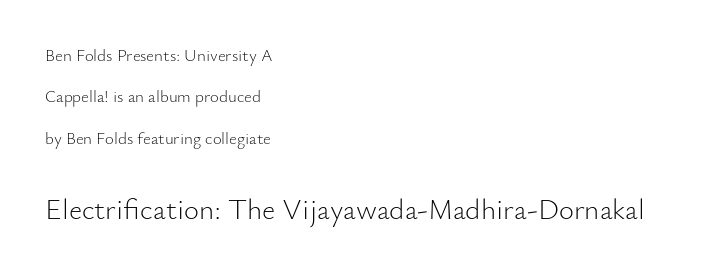
Q: Is the text bold? A: No.
Q: Is the text italic (slanted)? A: No, it is upright.
Q: Is the typeface a serif or a sans-serif typeface? A: Sans-serif.
Q: Is the text underlined? A: No.
Q: How is the paragraph aligned? A: Left-aligned.
Q: Is the spacing between letters normal or unusually wide? A: Normal.
Q: Is the spacing between lines tight, normal or loose? A: Loose.
Q: Which block of text is set in a larger size, the first (top) or the second (bottom)? A: The second (bottom) one.
Q: Width (condensed, normal, or wide)? A: Normal.
Q: Stroke contrast? A: Low.
Q: x-height? A: Small.
Q: Monospaced? A: No.
